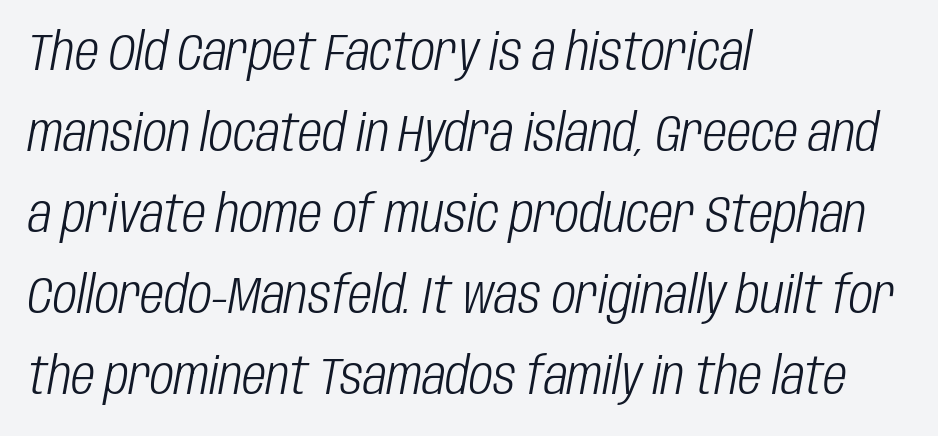
{"italic": "yes", "lean": "right", "slant_degrees": 10, "bold": "no", "weight": "light", "width": "condensed", "stroke_contrast": "low", "x_height": "large", "monospaced": "no", "underline": "no", "align": "left", "line_spacing": "normal", "line_spacing_ratio": 1.56, "letter_spacing": "normal", "letter_spacing_em": 0.0, "glyph_px": 52}
